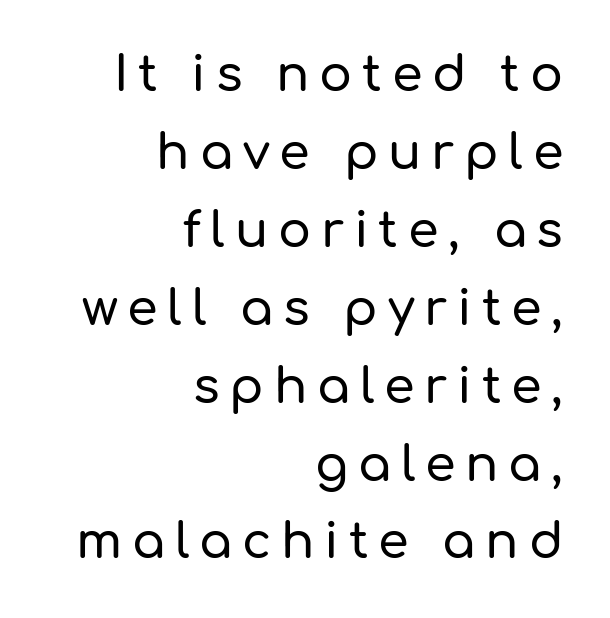
Q: Is the text italic (slanted)? A: No, it is upright.
Q: Is the typeface a serif or a sans-serif typeface? A: Sans-serif.
Q: Is the text underlined? A: No.
Q: How is the paragraph aligned? A: Right-aligned.
Q: Is the spacing between letters normal or unusually wide? A: Unusually wide.
Q: Is the spacing between lines tight, normal or loose? A: Normal.
Q: Width (condensed, normal, or wide)? A: Normal.
Q: Stroke contrast? A: Low.
Q: x-height? A: Medium.
Q: Monospaced? A: No.
